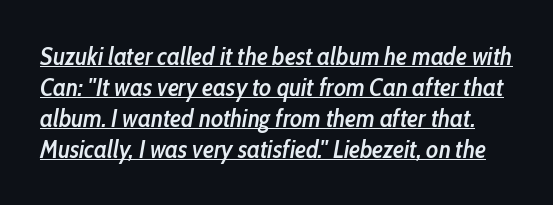
The image shows 25 px text type, italic (leaning right); set line spacing 1.24x, normal letter spacing, underlined.
